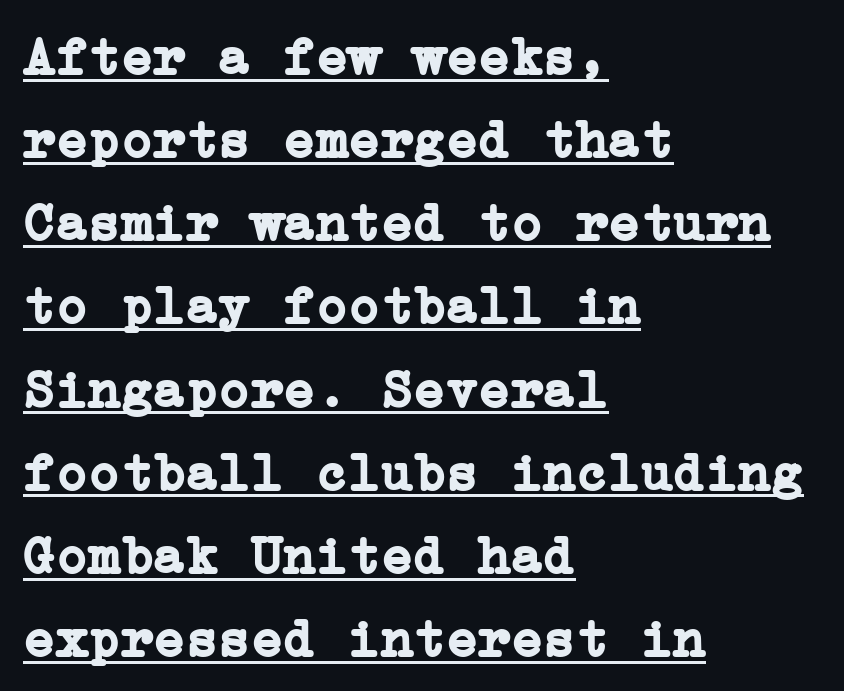
{"serif": "yes", "italic": "no", "bold": "yes", "weight": "semibold", "width": "normal", "stroke_contrast": "low", "x_height": "medium", "underline": "yes", "align": "left", "line_spacing": "normal", "line_spacing_ratio": 1.54, "letter_spacing": "normal", "letter_spacing_em": 0.0, "glyph_px": 54}
